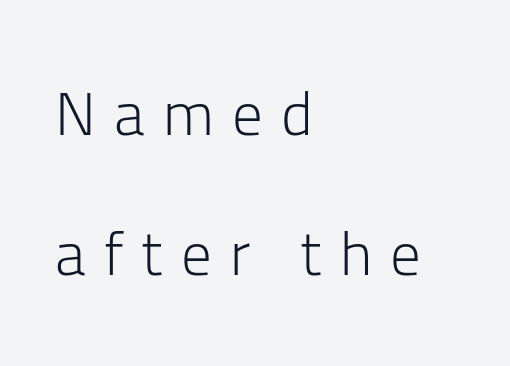
{"serif": "no", "italic": "no", "bold": "no", "weight": "light", "width": "normal", "stroke_contrast": "low", "x_height": "medium", "monospaced": "no", "underline": "no", "align": "left", "line_spacing": "loose", "line_spacing_ratio": 2.3, "letter_spacing": "wide", "letter_spacing_em": 0.3, "glyph_px": 61}
